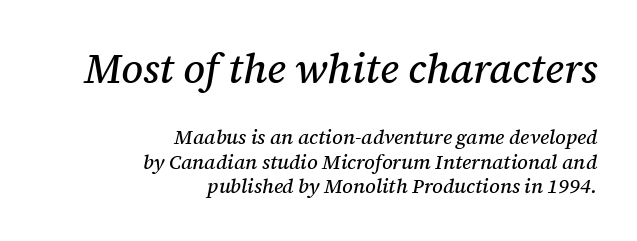
Does the type have serifs? Yes, each stem ends in a small foot. These lines are set flush right with a ragged left edge. Check the space under the baseline: it is left empty. The rendering applies a slant to the glyphs. Two sizes are in play, and the larger belongs to the first block. Between one letter and the next there's only the usual sliver of space.
